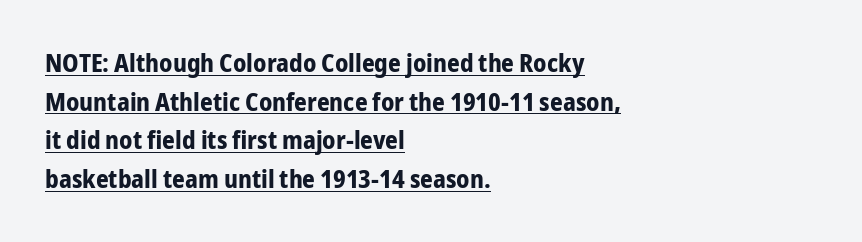
The image shows 25 px bold type, upright; set left-aligned, normal line spacing (1.55x), normal letter spacing, underlined.
